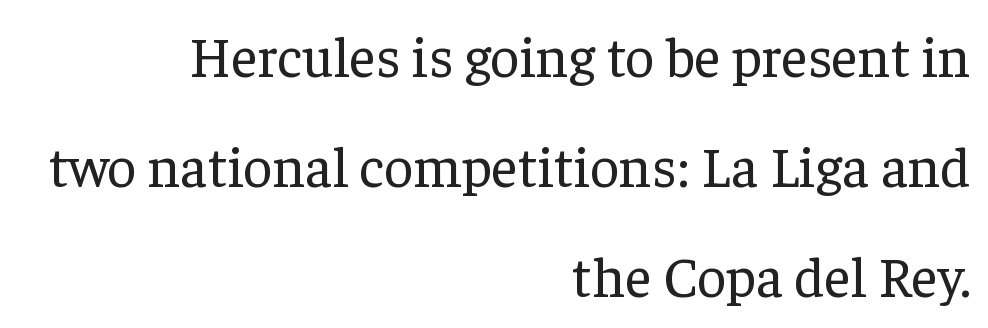
{"serif": "yes", "italic": "no", "bold": "no", "weight": "regular", "width": "normal", "stroke_contrast": "low", "x_height": "medium", "monospaced": "no", "underline": "no", "align": "right", "line_spacing": "loose", "line_spacing_ratio": 1.93, "letter_spacing": "normal", "letter_spacing_em": 0.0, "glyph_px": 57}
